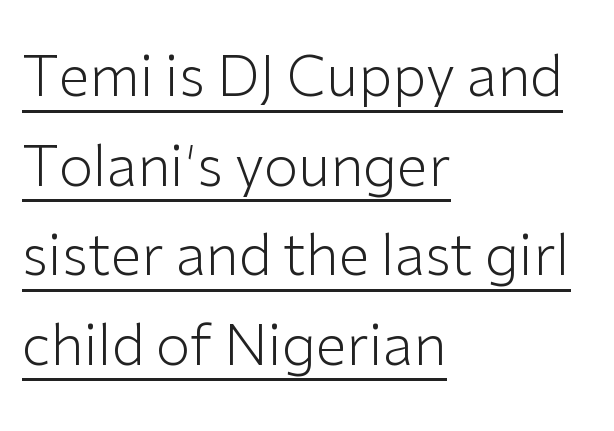
{"serif": "no", "italic": "no", "bold": "no", "weight": "light", "width": "normal", "stroke_contrast": "low", "x_height": "medium", "monospaced": "no", "underline": "yes", "align": "left", "line_spacing": "normal", "line_spacing_ratio": 1.6, "letter_spacing": "normal", "letter_spacing_em": 0.0, "glyph_px": 56}
